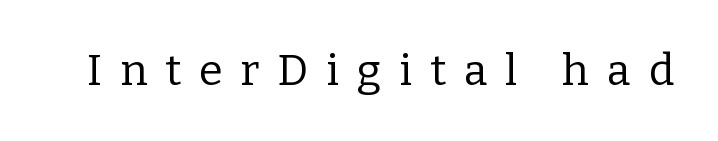
I'd call this a serif setting — the letters wear small feet. Do the letters lean? They stand straight. A bare baseline throughout the passage. Looks like regular typesetting: each glyph gets only the width it needs.
